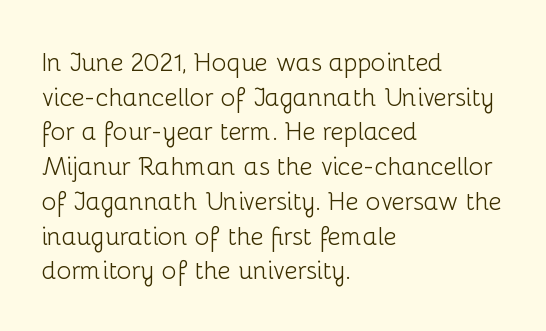
Q: Is the text bold? A: No.
Q: Is the text italic (slanted)? A: No, it is upright.
Q: Is the text underlined? A: No.
Q: How is the paragraph aligned? A: Left-aligned.
Q: Is the spacing between letters normal or unusually wide? A: Normal.
Q: Is the spacing between lines tight, normal or loose? A: Normal.
